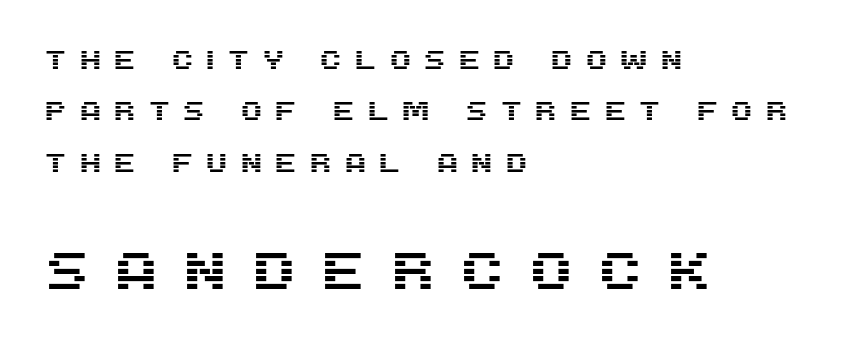
{"serif": "no", "italic": "no", "width": "normal", "stroke_contrast": "medium", "x_height": "large", "monospaced": "no", "underline": "no", "align": "left", "line_spacing": "loose", "line_spacing_ratio": 1.98, "letter_spacing": "wide", "letter_spacing_em": 0.45, "larger_block": "second", "size_ratio": 2.0, "glyph_px": 52}
